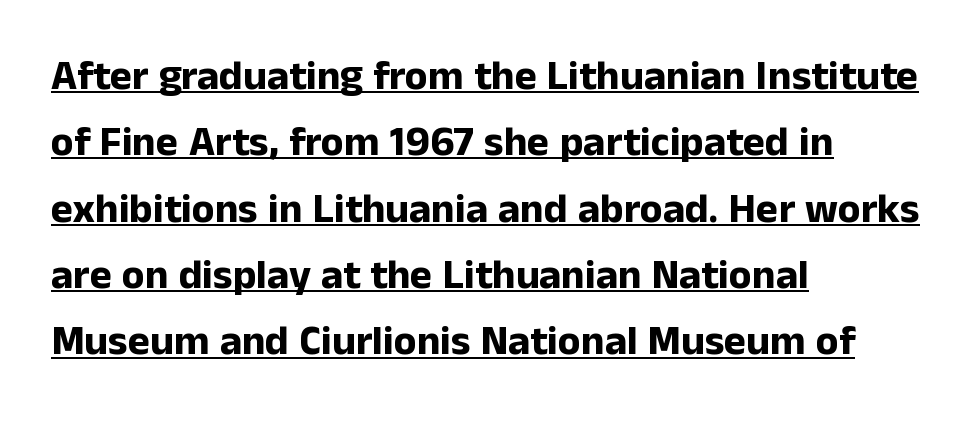
{"serif": "no", "italic": "no", "bold": "yes", "weight": "bold", "width": "normal", "stroke_contrast": "low", "x_height": "medium", "monospaced": "no", "underline": "yes", "align": "left", "line_spacing": "normal", "line_spacing_ratio": 1.58, "letter_spacing": "normal", "letter_spacing_em": 0.0, "glyph_px": 42}
